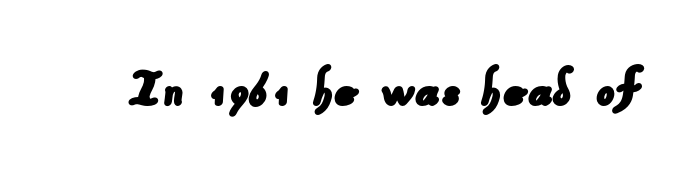
The image shows 59 px sans-serif type; set normal letter spacing, not underlined; low stroke contrast and a small x-height.
